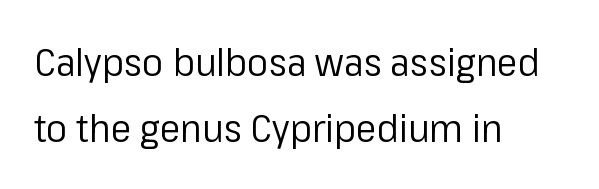
{"serif": "no", "italic": "no", "bold": "no", "weight": "regular", "width": "normal", "stroke_contrast": "low", "x_height": "medium", "monospaced": "no", "underline": "no", "align": "left", "line_spacing": "normal", "line_spacing_ratio": 1.7, "letter_spacing": "normal", "letter_spacing_em": 0.0, "glyph_px": 39}
